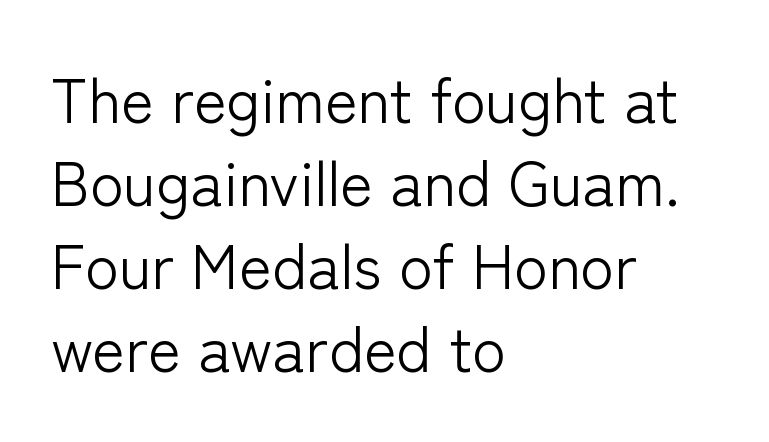
Quick note: not italic, upright. Any mark beneath the type? The region is blank. Stem width sits at or under what a default text font uses. You could not count columns in this text — the font is proportionally spaced. The compositor pushed each line to the left boundary.
